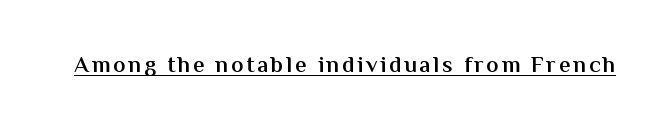
Each glyph is drawn with semibold strokes, heavier than normal yet not fully bold. The font's upright variant was chosen for this text. A typographer would call this underscored text.
